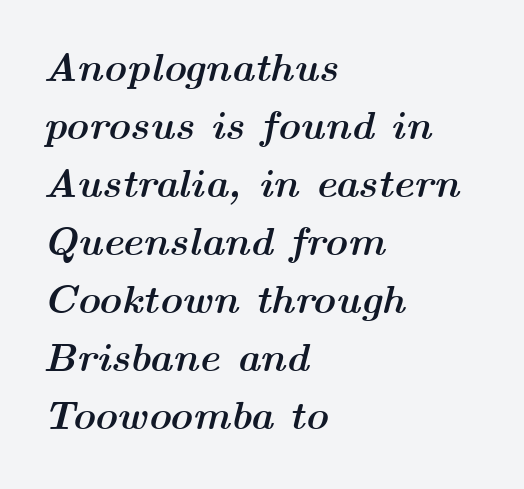
Q: Is the text bold? A: Yes.
Q: Is the text italic (slanted)? A: Yes, it leans right by about 14 degrees.
Q: Is the text underlined? A: No.
Q: How is the paragraph aligned? A: Left-aligned.
Q: Is the spacing between letters normal or unusually wide? A: Normal.
Q: Is the spacing between lines tight, normal or loose? A: Normal.
Q: Width (condensed, normal, or wide)? A: Wide.
Q: Stroke contrast? A: Medium.
Q: x-height? A: Medium.
Q: Monospaced? A: No.
